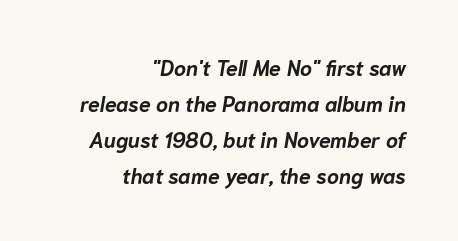
{"italic": "yes", "lean": "right", "slant_degrees": 10, "bold": "yes", "underline": "no", "align": "right", "line_spacing_ratio": 1.71, "letter_spacing": "normal", "letter_spacing_em": 0.0, "glyph_px": 21}
